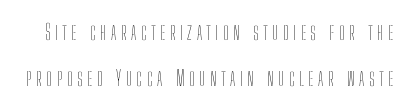
{"italic": "no", "bold": "no", "underline": "no", "line_spacing": "loose", "line_spacing_ratio": 2.18, "letter_spacing": "wide", "letter_spacing_em": 0.22, "glyph_px": 21}
